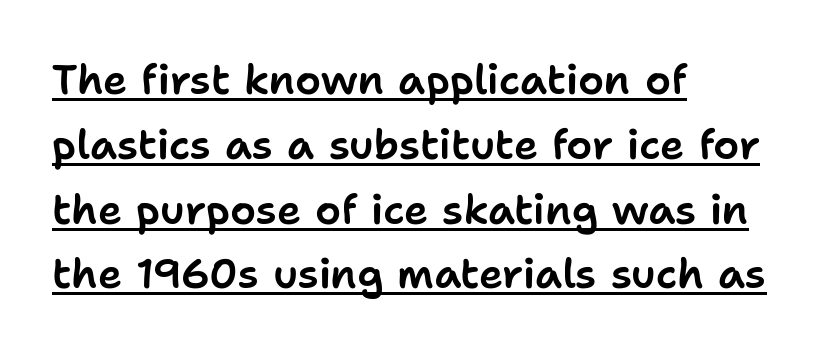
Nope, no serifs anywhere on these letters. Descenders here cross a horizontal rule under the line. The lines in this sample share a left origin and differ only in where they stop. The passage shown has conventional tracking throughout. Whoever set this chose a conventional vertical rhythm. The rendering uses natural spacing where letterforms have individual widths.
